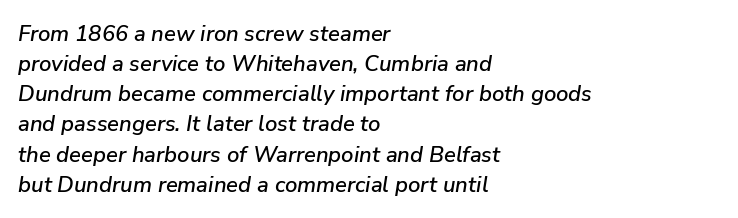
The image shows 22 px text type, italic (leaning right); set left-aligned, normal line spacing (1.37x), normal letter spacing, not underlined.
